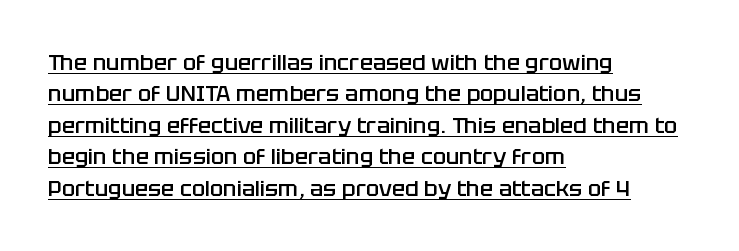
The image shows 22 px text type, upright; set left-aligned, normal line spacing (1.43x), normal letter spacing, underlined.
